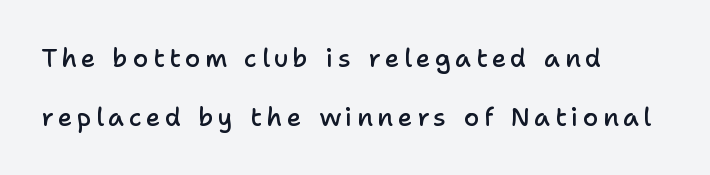
Q: Is the text bold? A: Semi-bold.
Q: Is the text italic (slanted)? A: No, it is upright.
Q: Is the text underlined? A: No.
Q: How is the paragraph aligned? A: Left-aligned.
Q: Is the spacing between lines tight, normal or loose? A: Loose.
